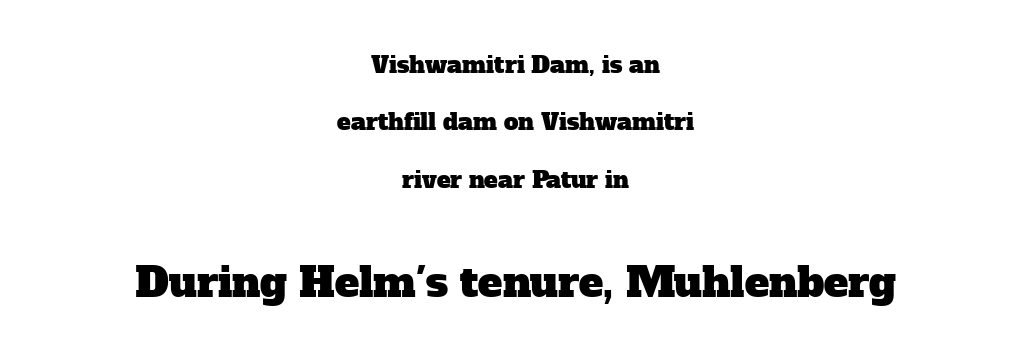
Unmarked baselines from the first word to the last. The later block is typeset at a bigger size than the earlier block. Typographically, this falls in the serif category. A typesetter would call this proportional, since set widths differ per character. Compared with typical body copy, the letter spacing here is the same.
